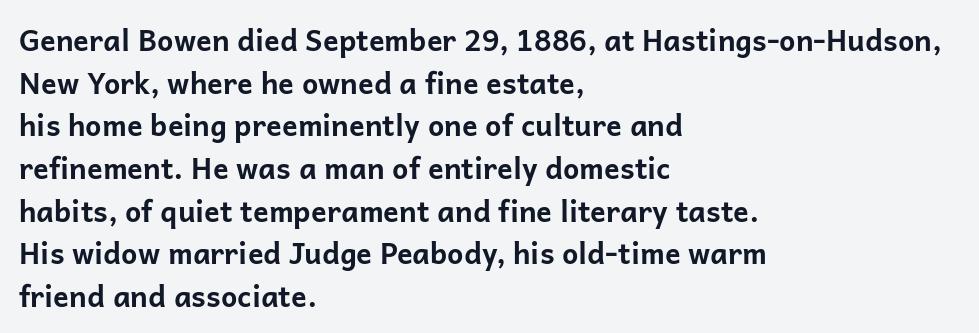
The image shows 29 px bold sans-serif type, upright; set left-aligned, normal line spacing (1.47x), normal letter spacing, not underlined; low stroke contrast and a medium x-height.
